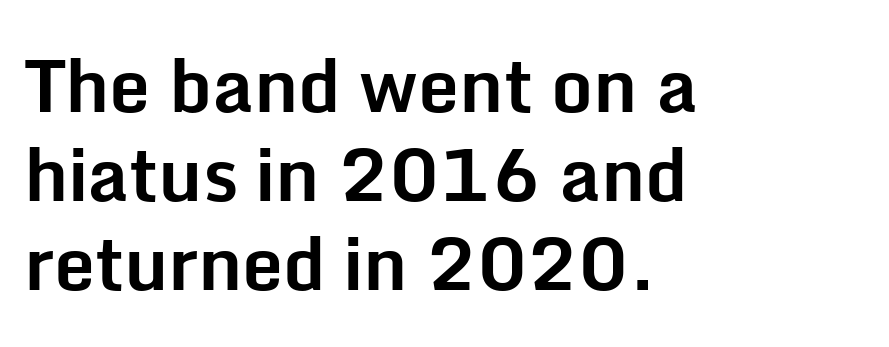
The image shows 73 px bold sans-serif type, upright; set left-aligned, line spacing 1.22x, normal letter spacing, not underlined; low stroke contrast and a medium x-height.
